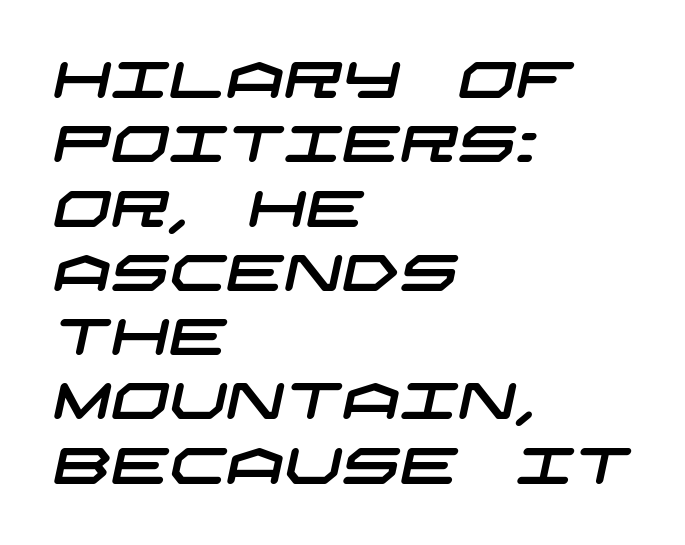
Descenders are the only things crossing below the line. Reading down the block, your eye returns to a fixed left position each line. Horizontal bands of white between lines are of average thickness. The characters display no serif detailing; their extremities are plain. Spacing between characters is what you'd get straight out of the box.
